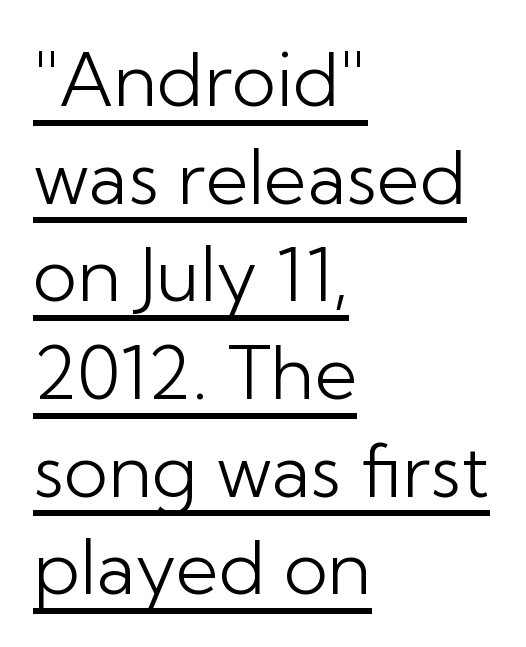
A quiet, ordinary-to-light weight characterises the typeface. Rendered with straight, roman letterforms. A continuous stroke trails under the words, as in a hyperlink. Between one letter and the next there's only the usual sliver of space. Do the characters align in a grid? No, the font is proportional. The characters display no serif detailing; their extremities are plain.
